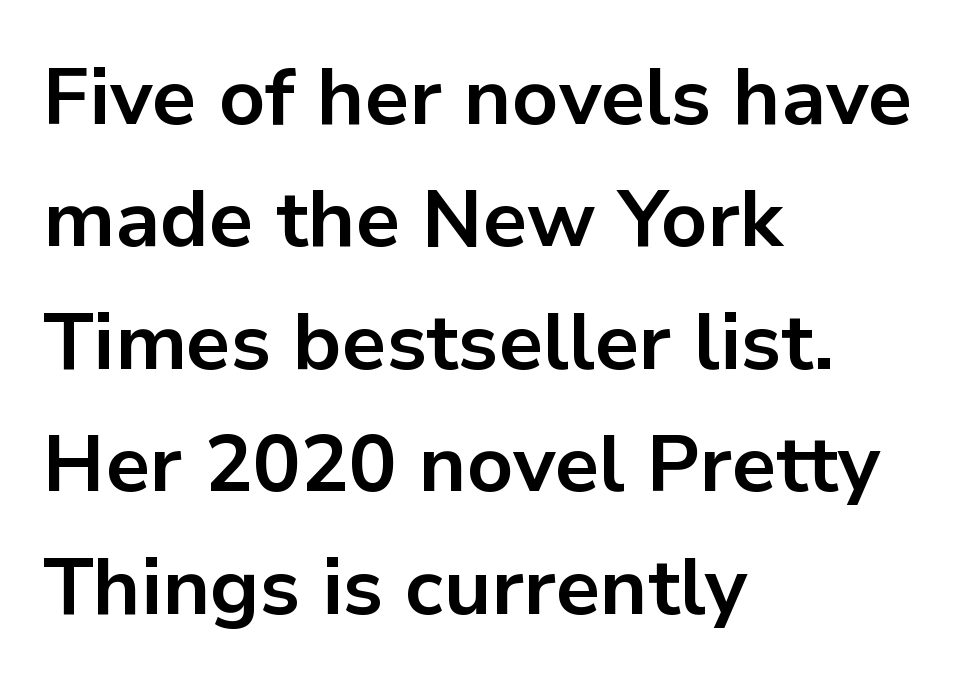
The image shows 80 px bold sans-serif type, upright; set left-aligned, normal line spacing (1.53x), normal letter spacing, not underlined; low stroke contrast and a medium x-height.
